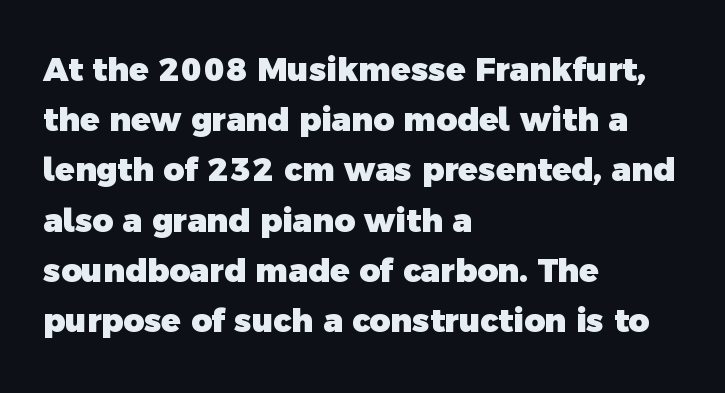
Q: Is the text bold? A: Yes.
Q: Is the typeface a serif or a sans-serif typeface? A: Sans-serif.
Q: Is the text underlined? A: No.
Q: How is the paragraph aligned? A: Left-aligned.
Q: Is the spacing between letters normal or unusually wide? A: Normal.
Q: Is the spacing between lines tight, normal or loose? A: Normal.
Q: Width (condensed, normal, or wide)? A: Normal.
Q: x-height? A: Medium.
Q: Monospaced? A: No.
